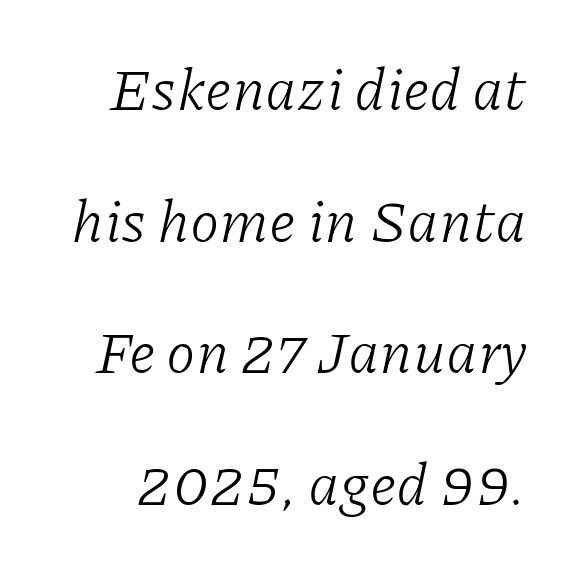
The image shows 59 px light serif type, italic (leaning right); set loose line spacing (2.23x), normal letter spacing, not underlined; low stroke contrast and a medium x-height.
